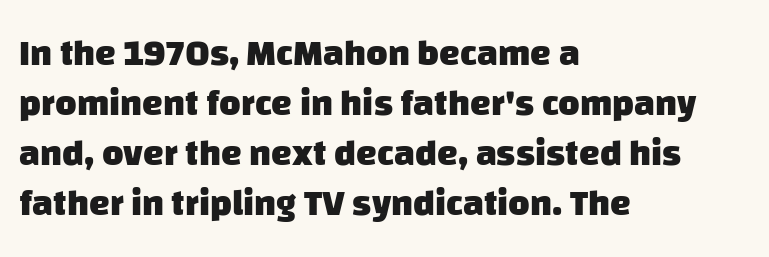
Observe the absence of serifs on each vertical stroke in this sample. The zone under the glyphs is completely vacant. Nobody touched the tracking dial on this one. Students, this is bold: see how much ink each stroke carries. Alignment: flush left. Each new line begins a customary step beneath the previous one.
